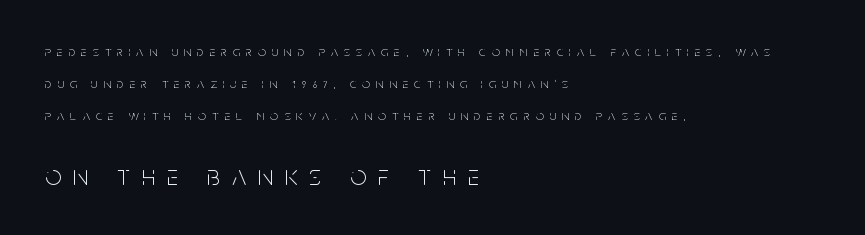
The face used here appears at its bigger size in the lower chunk. Words float on clear page, feet unadorned. Observe the wide spacing: letters keep a clear distance from each other. Typeset ragged right — the left edge is the straight one. Nope, no serifs anywhere on these letters. The letters stand upright; this is a roman face.
